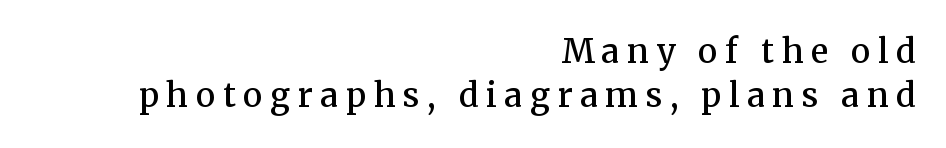
The passage shown is semibold, sitting just below true bold. A student would call this right alignment; a typographer would say flush right, rag left. Is there much room between lines? A standard amount, neither cramped nor airy. These lines have a slow, spaced-out rhythm from letter to letter.
